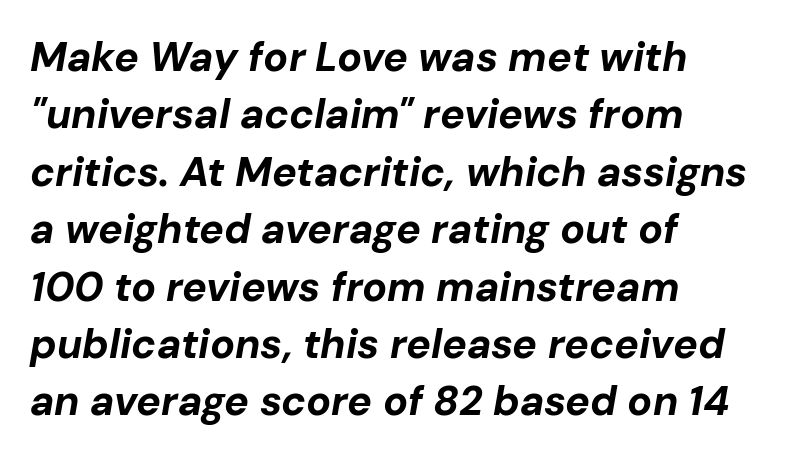
The image shows 41 px bold type, italic (leaning right); set left-aligned, normal line spacing (1.4x), normal letter spacing, not underlined; low stroke contrast and a medium x-height.
